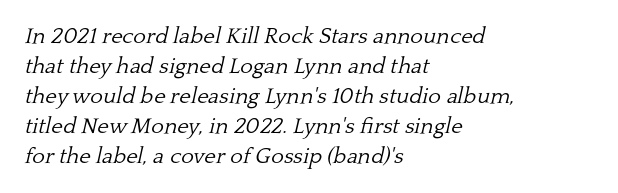
{"italic": "yes", "lean": "right", "slant_degrees": 13, "bold": "no", "underline": "no", "align": "left", "line_spacing": "normal", "line_spacing_ratio": 1.36, "letter_spacing": "normal", "letter_spacing_em": 0.0, "glyph_px": 22}
